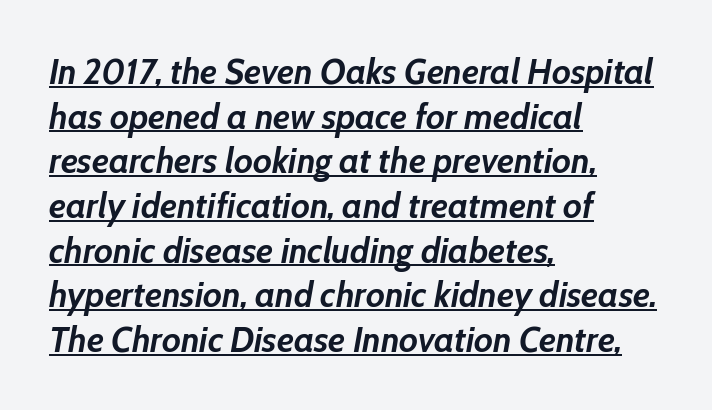
Q: Is the text bold? A: Yes.
Q: Is the text italic (slanted)? A: Yes, it leans right by about 10 degrees.
Q: Is the text underlined? A: Yes.
Q: How is the paragraph aligned? A: Left-aligned.
Q: Is the spacing between letters normal or unusually wide? A: Normal.
Q: Width (condensed, normal, or wide)? A: Normal.
Q: Stroke contrast? A: Low.
Q: x-height? A: Medium.
Q: Monospaced? A: No.
